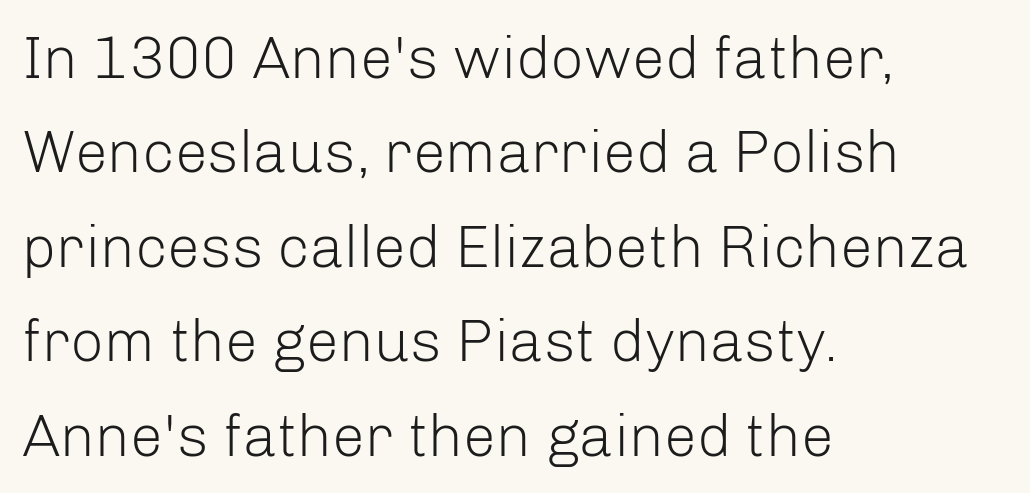
Compared with a centered layout, this one pins lines to the left instead. The gaps between neighbouring characters are ordinary and unremarkable. A clean baseline with only descenders dipping below it. Type style note: lacks serifs. Compared with typical paragraphs, the rows here are spaced about the same.
